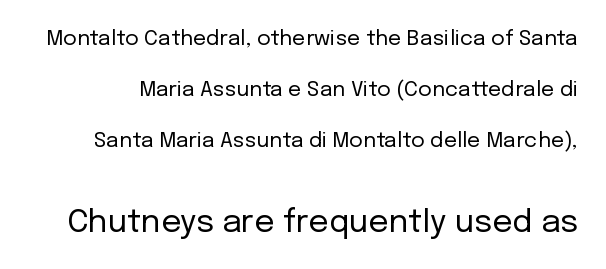
A typesetter would call this leading open, well beyond the default. No heavy texture on the line: the type isn't bold. Has an underline been added? It has not. The characters display no serif detailing; their extremities are plain. The letters sit at their default tracking, neither squeezed nor spread. Note the varied advance widths — an 'i' is clearly narrower than an 'm'.
